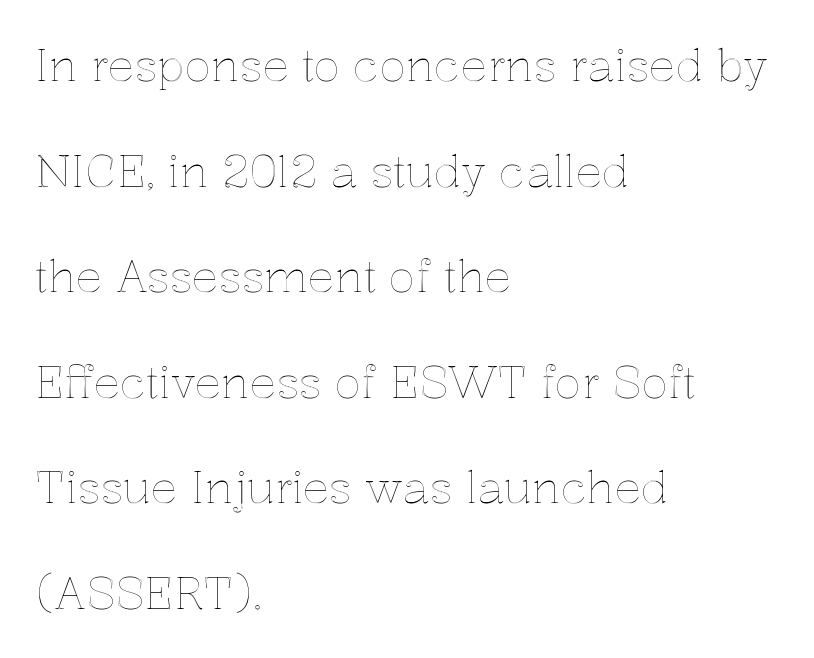
{"italic": "no", "width": "normal", "x_height": "medium", "monospaced": "no", "underline": "no", "align": "left", "line_spacing": "loose", "line_spacing_ratio": 2.4, "letter_spacing": "normal", "letter_spacing_em": 0.0, "glyph_px": 44}
